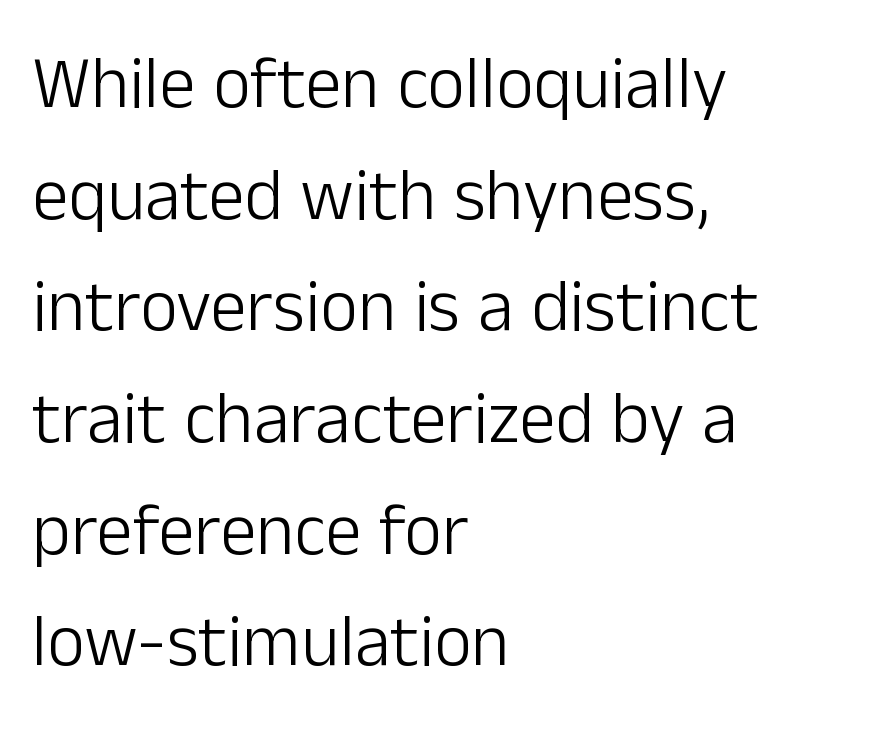
{"serif": "no", "italic": "no", "bold": "no", "weight": "light", "width": "normal", "stroke_contrast": "low", "x_height": "medium", "monospaced": "no", "underline": "no", "align": "left", "line_spacing": "normal", "line_spacing_ratio": 1.53, "letter_spacing": "normal", "letter_spacing_em": 0.0, "glyph_px": 73}
